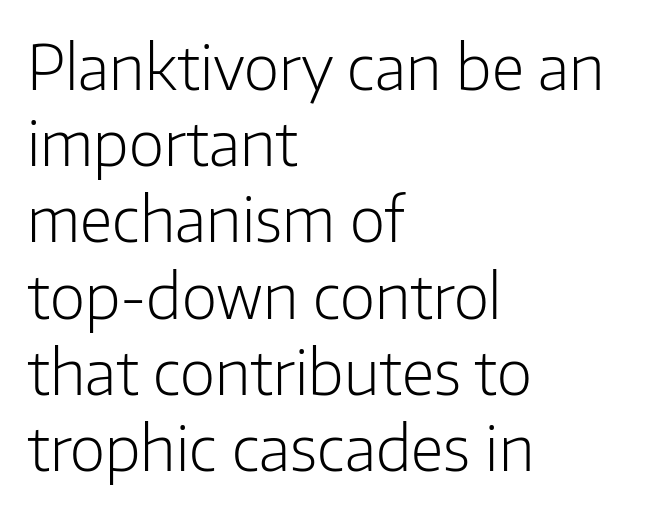
The image shows 61 px light sans-serif type, upright; set left-aligned, normal line spacing (1.25x), normal letter spacing, not underlined; low stroke contrast and a medium x-height.
